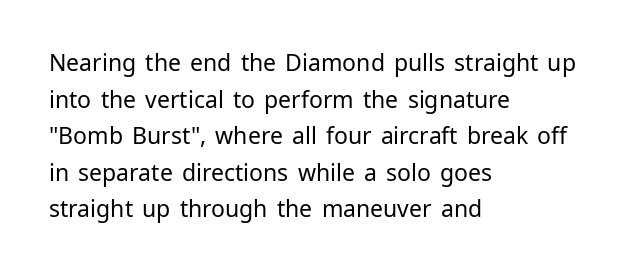
{"italic": "no", "bold": "no", "underline": "no", "align": "left", "line_spacing": "normal", "line_spacing_ratio": 1.59, "letter_spacing": "normal", "letter_spacing_em": 0.0, "glyph_px": 23}
